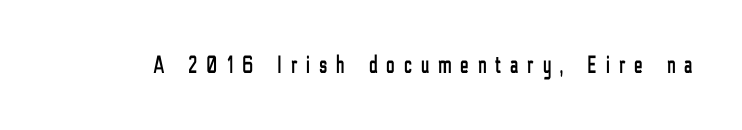
{"italic": "no", "underline": "no", "letter_spacing": "wide", "letter_spacing_em": 0.37, "glyph_px": 25}
